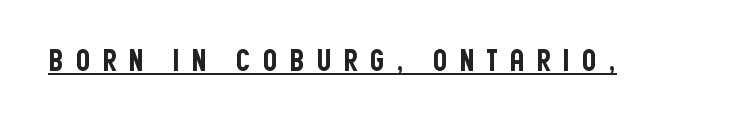
Q: Is the text italic (slanted)? A: No, it is upright.
Q: Is the typeface a serif or a sans-serif typeface? A: Sans-serif.
Q: Is the text underlined? A: Yes.
Q: Is the spacing between letters normal or unusually wide? A: Unusually wide.
Q: Width (condensed, normal, or wide)? A: Condensed.
Q: Stroke contrast? A: Low.
Q: x-height? A: Large.
Q: Monospaced? A: No.
